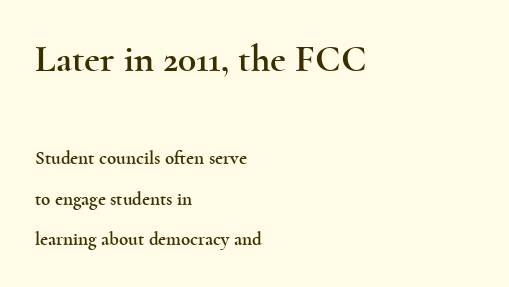
Think of a printed novel: that variable character pitch is what you see here. Tracking value appears to be zero — textbook default spacing. Which of the two is more prominent by size? The first, at the top. A clean baseline with only descenders dipping below it. Regarding serifs, this sample has them. The font's upright variant was chosen for this text.
